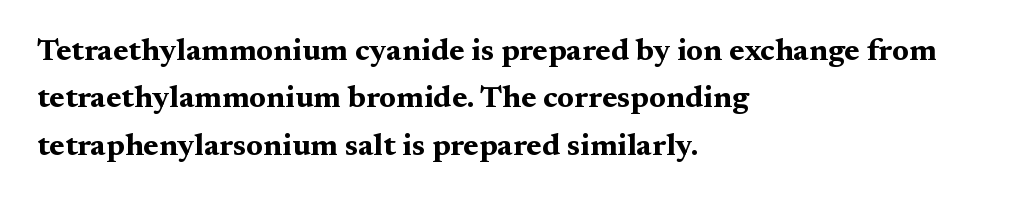
{"serif": "yes", "italic": "no", "bold": "yes", "weight": "bold", "width": "wide", "stroke_contrast": "medium", "x_height": "medium", "monospaced": "no", "underline": "no", "align": "left", "line_spacing": "normal", "line_spacing_ratio": 1.53, "letter_spacing": "normal", "letter_spacing_em": 0.0, "glyph_px": 31}
